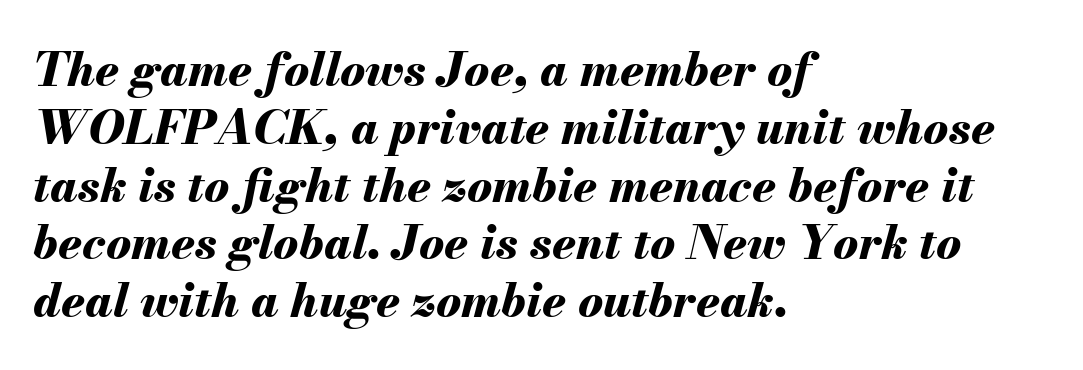
Q: Is the text bold? A: Yes.
Q: Is the text italic (slanted)? A: Yes, it leans right by about 13 degrees.
Q: Is the text underlined? A: No.
Q: How is the paragraph aligned? A: Left-aligned.
Q: Is the spacing between letters normal or unusually wide? A: Normal.
Q: Width (condensed, normal, or wide)? A: Normal.
Q: Stroke contrast? A: Medium.
Q: x-height? A: Small.
Q: Monospaced? A: No.
